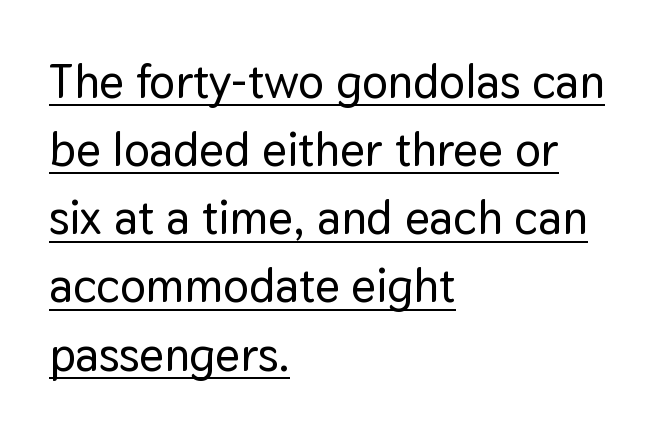
{"serif": "no", "italic": "no", "width": "normal", "stroke_contrast": "low", "x_height": "medium", "monospaced": "no", "underline": "yes", "align": "left", "line_spacing": "normal", "line_spacing_ratio": 1.42, "letter_spacing": "normal", "letter_spacing_em": 0.0, "glyph_px": 48}
